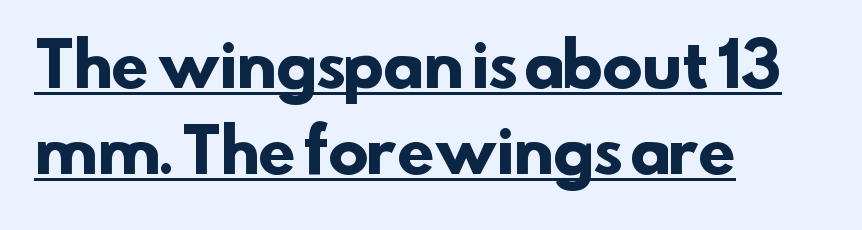
Each letter's strokes conclude bluntly, with no projecting serifs. Nothing unusual about the tracking: characters are spaced as the font intends. The rendering anchors every line to the left-hand side. Glance below the letters and you will spot a drawn line. The designer left line spacing at the default.
